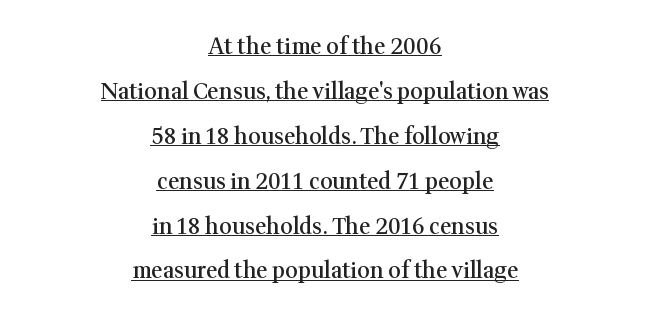
No extra tracking has been applied to these lines. The leading is generous, giving the passage an open texture. These characters rest on top of a visible drawn line. The letters are semibold — heavier than regular but short of a full bold. Notice how the passage keeps no hard edge, just a central spine. Posture: upright roman.
